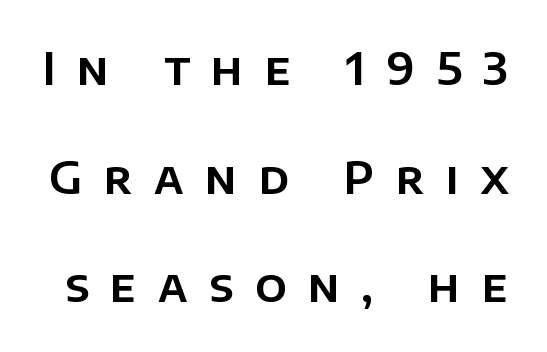
{"serif": "no", "italic": "no", "width": "normal", "stroke_contrast": "low", "x_height": "large", "monospaced": "no", "underline": "no", "line_spacing": "loose", "line_spacing_ratio": 2.47, "letter_spacing": "wide", "letter_spacing_em": 0.49, "glyph_px": 44}
